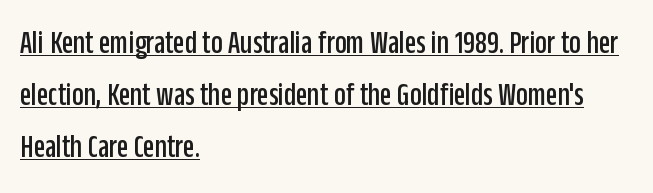
Line beginnings align vertically; line endings do not. Tall strokes in this sample are plumb rather than angled. The face used here is rendered with its standard letterfit. Horizontal bands of white between lines are of average thickness. Examine the stroke ends and you'll find no serifs.
